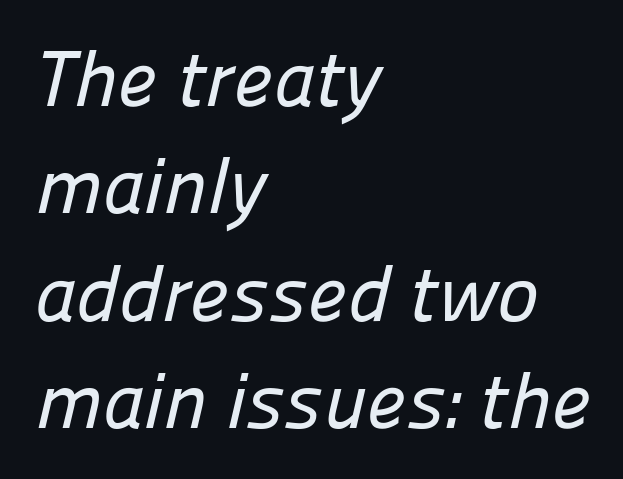
The image shows 79 px sans-serif type; set left-aligned, normal line spacing (1.36x), normal letter spacing, not underlined; low stroke contrast and a medium x-height.
